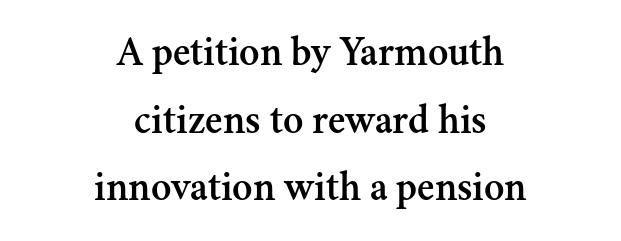
{"serif": "yes", "italic": "no", "width": "normal", "stroke_contrast": "medium", "x_height": "small", "monospaced": "no", "underline": "no", "align": "center", "line_spacing": "normal", "line_spacing_ratio": 1.61, "letter_spacing": "normal", "letter_spacing_em": 0.0, "glyph_px": 42}
